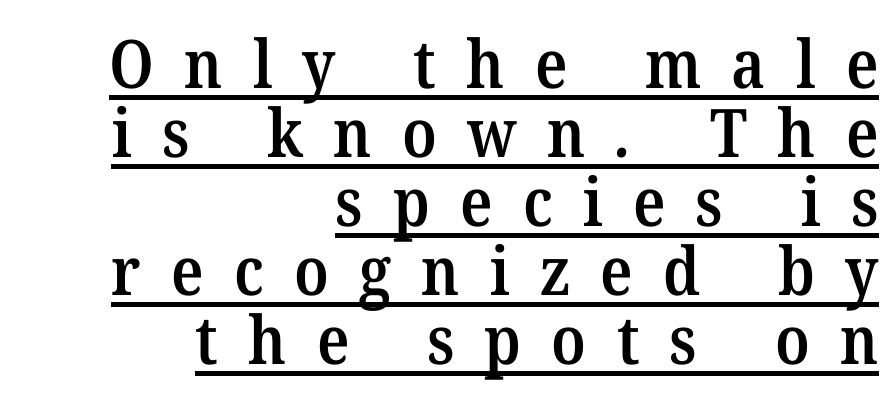
The image shows 67 px semibold serif type; set right-aligned, tight line spacing (1.03x), unusually wide letter spacing (+0.45 em), underlined; medium stroke contrast and a medium x-height.
